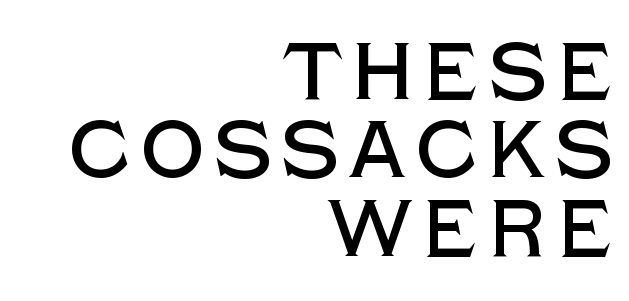
Looks like regular typesetting: each glyph gets only the width it needs. Line spacing here is tight. Which margin do the lines hug? The right one — the left edge is uneven. The font's upright variant was chosen for this text.
